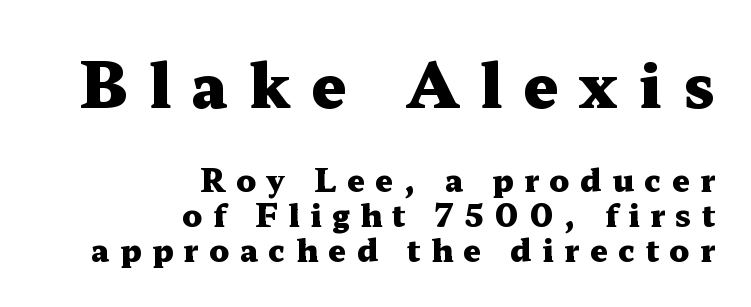
Q: Is the text bold? A: Yes.
Q: Is the text italic (slanted)? A: No, it is upright.
Q: Is the typeface a serif or a sans-serif typeface? A: Serif.
Q: Is the text underlined? A: No.
Q: How is the paragraph aligned? A: Right-aligned.
Q: Is the spacing between letters normal or unusually wide? A: Unusually wide.
Q: Is the spacing between lines tight, normal or loose? A: Tight.
Q: Which block of text is set in a larger size, the first (top) or the second (bottom)? A: The first (top) one.
Q: Width (condensed, normal, or wide)? A: Wide.
Q: Stroke contrast? A: Medium.
Q: x-height? A: Medium.
Q: Monospaced? A: No.
